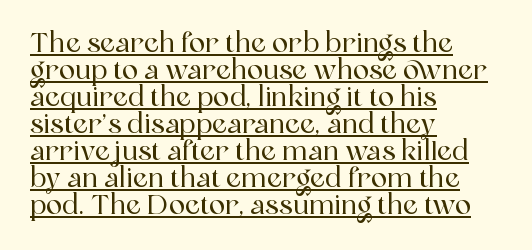
Q: Is the text italic (slanted)? A: No, it is upright.
Q: Is the text underlined? A: Yes.
Q: How is the paragraph aligned? A: Left-aligned.
Q: Is the spacing between letters normal or unusually wide? A: Normal.
Q: Is the spacing between lines tight, normal or loose? A: Tight.
